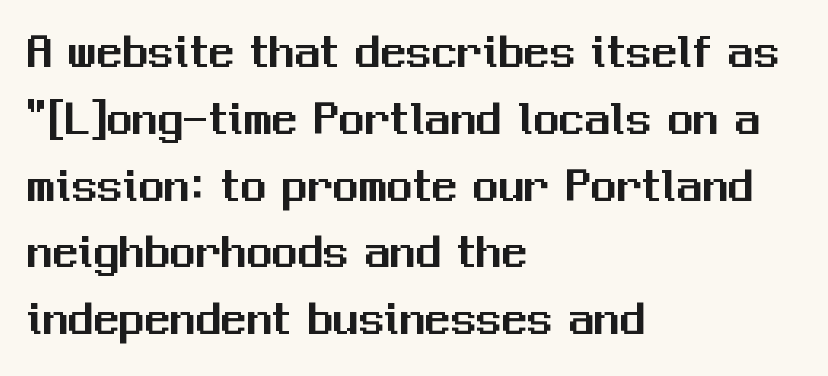
Q: Is the text italic (slanted)? A: No, it is upright.
Q: Is the typeface a serif or a sans-serif typeface? A: Sans-serif.
Q: Is the text underlined? A: No.
Q: How is the paragraph aligned? A: Left-aligned.
Q: Is the spacing between letters normal or unusually wide? A: Normal.
Q: Is the spacing between lines tight, normal or loose? A: Normal.
Q: Width (condensed, normal, or wide)? A: Normal.
Q: Stroke contrast? A: Medium.
Q: x-height? A: Medium.
Q: Monospaced? A: No.
